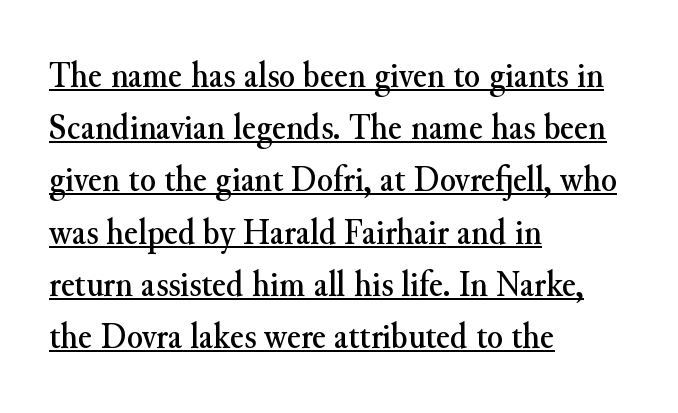
{"serif": "yes", "italic": "no", "width": "normal", "stroke_contrast": "medium", "x_height": "small", "monospaced": "no", "underline": "yes", "align": "left", "line_spacing": "normal", "line_spacing_ratio": 1.41, "letter_spacing": "normal", "letter_spacing_em": 0.0, "glyph_px": 37}
